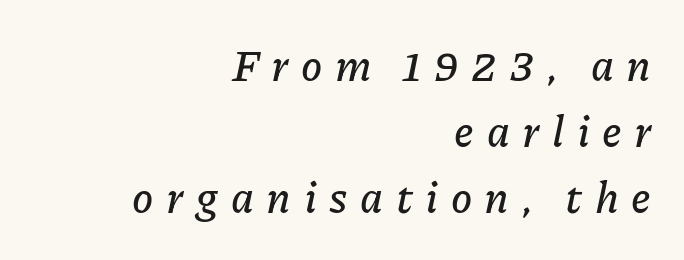
Q: Is the text italic (slanted)? A: Yes, it leans right by about 11 degrees.
Q: Is the text underlined? A: No.
Q: How is the paragraph aligned? A: Right-aligned.
Q: Is the spacing between letters normal or unusually wide? A: Unusually wide.
Q: Is the spacing between lines tight, normal or loose? A: Normal.
Q: Width (condensed, normal, or wide)? A: Normal.
Q: Stroke contrast? A: Low.
Q: x-height? A: Medium.
Q: Monospaced? A: No.
